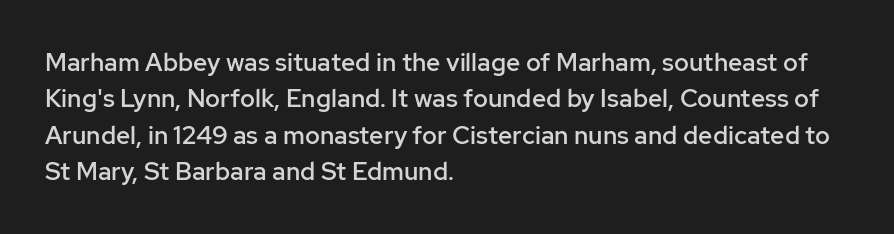
A somewhat darkened texture: the type is semibold rather than bold. If you drew a ruler down the left edge, every line would touch it. The zone under the glyphs is completely vacant. Ascenders rise straight up at ninety degrees. Caption: standard tracking, unaltered. Each new line begins a customary step beneath the previous one.
